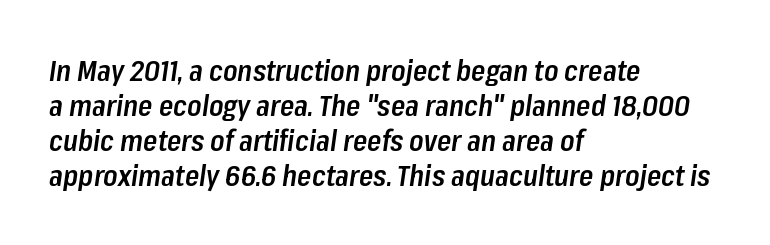
{"italic": "yes", "lean": "right", "slant_degrees": 8, "bold": "semi", "weight": "semibold", "width": "condensed", "stroke_contrast": "low", "x_height": "medium", "monospaced": "no", "underline": "no", "align": "left", "line_spacing_ratio": 1.21, "letter_spacing": "normal", "letter_spacing_em": 0.0, "glyph_px": 29}
